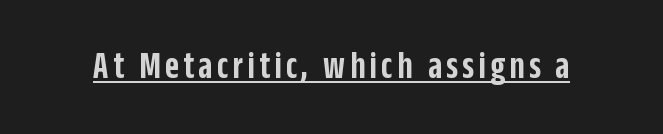
{"serif": "no", "italic": "no", "bold": "semi", "weight": "semibold", "width": "condensed", "stroke_contrast": "low", "x_height": "large", "monospaced": "no", "underline": "yes", "glyph_px": 39}
